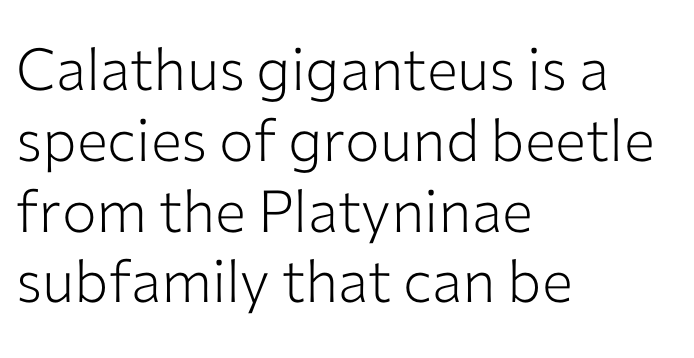
This rendering employs a face without finishing strokes, i.e., a sans-serif. Only glyphs here, with clear space below each row. Reading down the block, your eye returns to a fixed left position each line. Here the glyphs are tracked normally, forming tight word shapes. Nothing heavy about these letters — not bold at all.
